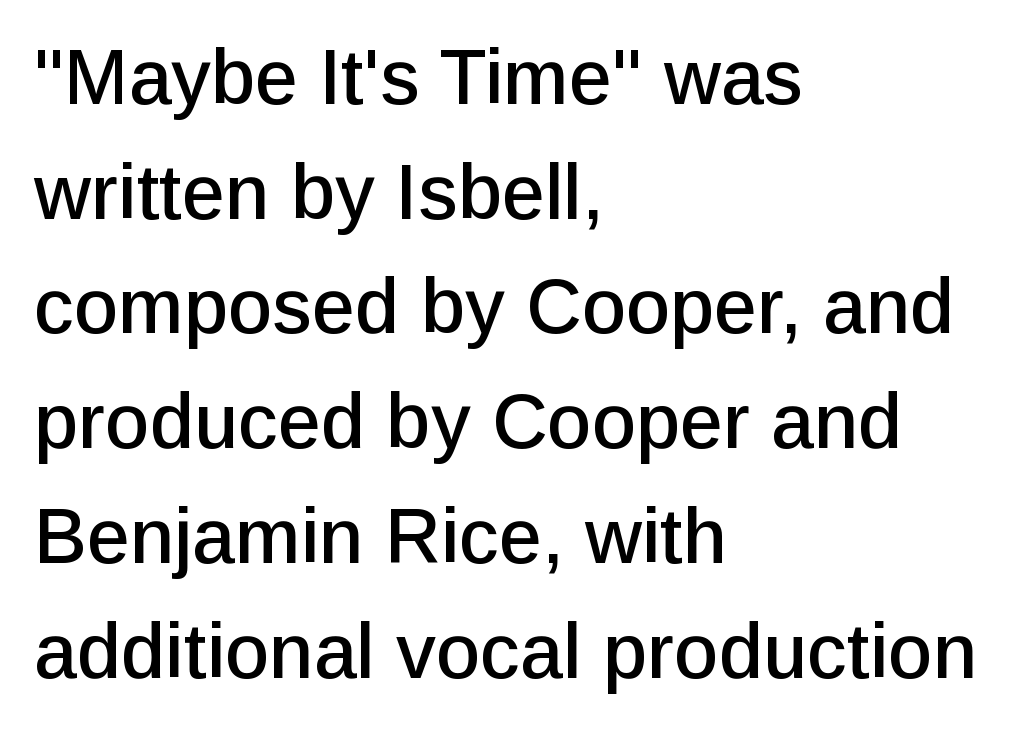
The compositor pushed each line to the left boundary. Type without underlining. Characters remain perfectly vertical along every line. Interline gaps are of average width in this sample. Nothing sits at the stroke ends, so this counts as sans-serif.
